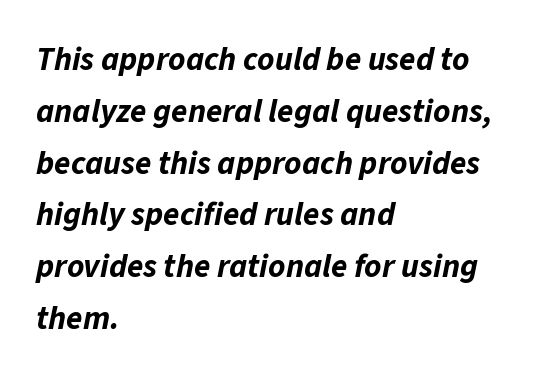
The vertical gap from one line to the next is medium. The rendering applies a slant to the glyphs. Strong, thick strokes mark this as bold type. Leftover space on each line is placed entirely after the last word.
